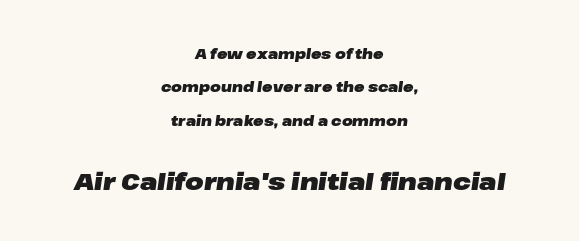
The image shows 24 px bold type, italic (leaning right); set centered, loose line spacing (2.39x), normal letter spacing, not underlined; the second (bottom) block is 1.71x larger.
